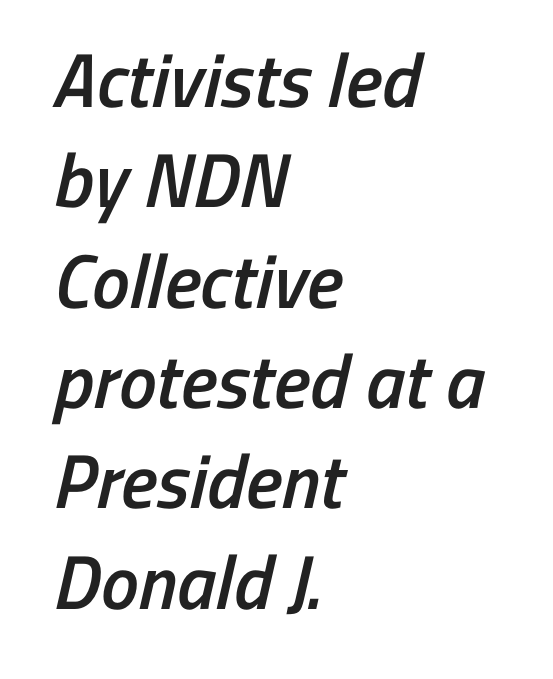
{"serif": "no", "bold": "semi", "weight": "semibold", "width": "condensed", "stroke_contrast": "low", "x_height": "medium", "monospaced": "no", "underline": "no", "align": "left", "line_spacing": "normal", "line_spacing_ratio": 1.32, "letter_spacing": "normal", "letter_spacing_em": 0.0, "glyph_px": 76}
